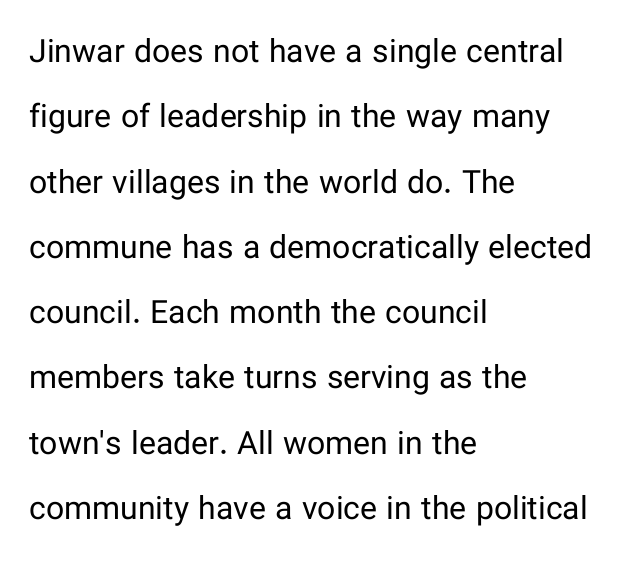
Q: Is the text bold? A: No.
Q: Is the text italic (slanted)? A: No, it is upright.
Q: Is the typeface a serif or a sans-serif typeface? A: Sans-serif.
Q: Is the text underlined? A: No.
Q: How is the paragraph aligned? A: Left-aligned.
Q: Is the spacing between letters normal or unusually wide? A: Normal.
Q: Is the spacing between lines tight, normal or loose? A: Loose.
Q: Width (condensed, normal, or wide)? A: Normal.
Q: Stroke contrast? A: Low.
Q: x-height? A: Medium.
Q: Monospaced? A: No.
